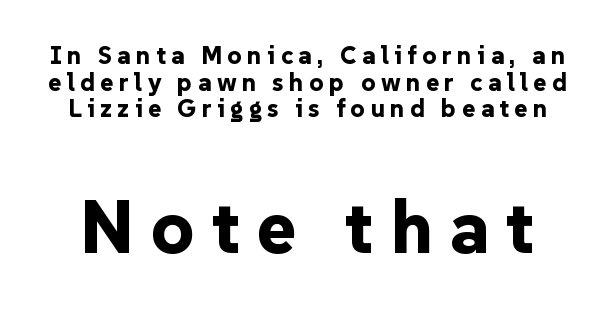
Q: Is the text bold? A: Yes.
Q: Is the text italic (slanted)? A: No, it is upright.
Q: Is the typeface a serif or a sans-serif typeface? A: Sans-serif.
Q: Is the text underlined? A: No.
Q: Is the spacing between letters normal or unusually wide? A: Unusually wide.
Q: Is the spacing between lines tight, normal or loose? A: Tight.
Q: Which block of text is set in a larger size, the first (top) or the second (bottom)? A: The second (bottom) one.
Q: Width (condensed, normal, or wide)? A: Normal.
Q: Stroke contrast? A: Low.
Q: x-height? A: Medium.
Q: Monospaced? A: No.
